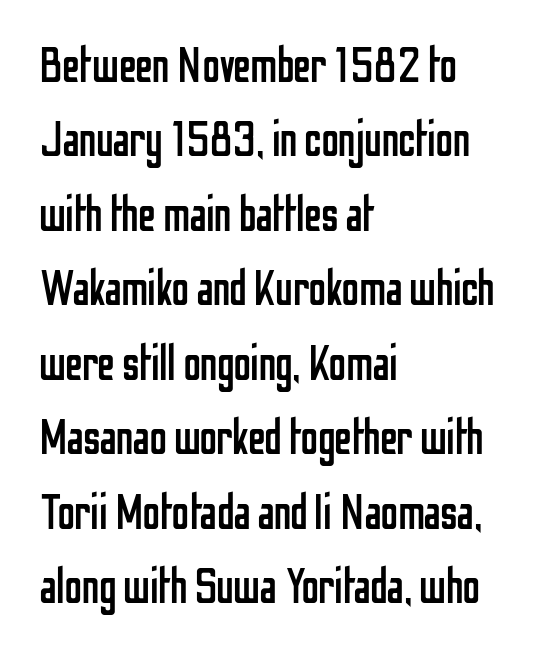
Q: Is the text bold? A: No.
Q: Is the text italic (slanted)? A: No, it is upright.
Q: Is the typeface a serif or a sans-serif typeface? A: Sans-serif.
Q: Is the text underlined? A: No.
Q: How is the paragraph aligned? A: Left-aligned.
Q: Is the spacing between letters normal or unusually wide? A: Normal.
Q: Is the spacing between lines tight, normal or loose? A: Normal.
Q: Width (condensed, normal, or wide)? A: Condensed.
Q: Stroke contrast? A: Low.
Q: x-height? A: Medium.
Q: Monospaced? A: No.
